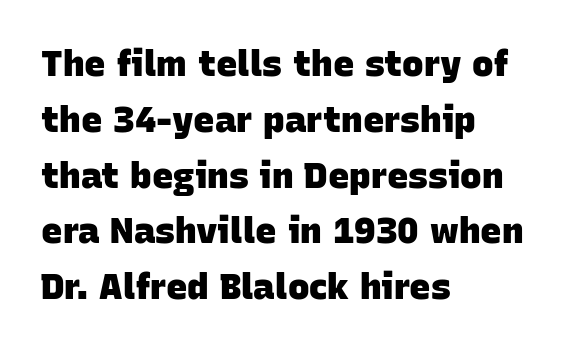
{"serif": "no", "bold": "yes", "weight": "heavy", "width": "normal", "stroke_contrast": "low", "x_height": "large", "monospaced": "no", "underline": "no", "align": "left", "line_spacing": "normal", "line_spacing_ratio": 1.55, "letter_spacing": "normal", "letter_spacing_em": 0.0, "glyph_px": 36}
